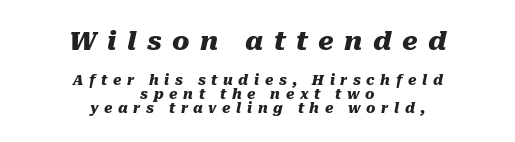
Q: Is the text bold? A: Yes.
Q: Is the text italic (slanted)? A: Yes, it leans right by about 10 degrees.
Q: Is the text underlined? A: No.
Q: How is the paragraph aligned? A: Centered.
Q: Is the spacing between letters normal or unusually wide? A: Unusually wide.
Q: Is the spacing between lines tight, normal or loose? A: Tight.
Q: Which block of text is set in a larger size, the first (top) or the second (bottom)? A: The first (top) one.
